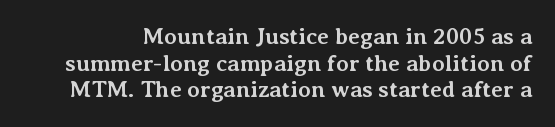
{"italic": "no", "bold": "yes", "underline": "no", "line_spacing_ratio": 1.16, "letter_spacing": "normal", "letter_spacing_em": 0.0, "glyph_px": 23}
